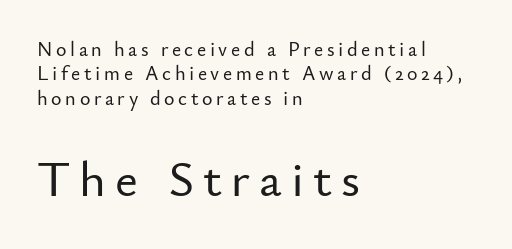
In terms of posture, this sample is upright. Layout note: lines flush left. These lines are rendered in a variable-pitch font. Words float on clear page, feet unadorned.
